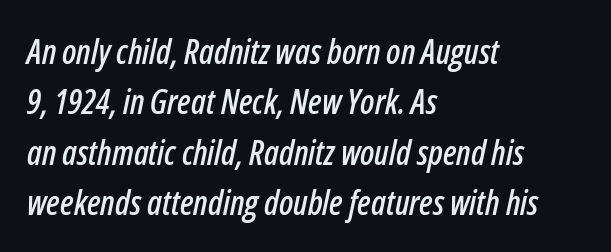
The rag falls on the right side of this text block. Would a proofreader flag this as italicized? Yes. Observe the ordinary spacing: letters are neighbours, not strangers. Evenly set lines give the paragraph a standard silhouette. A bare baseline throughout the passage. A typesetter would call this proportional, since set widths differ per character.
